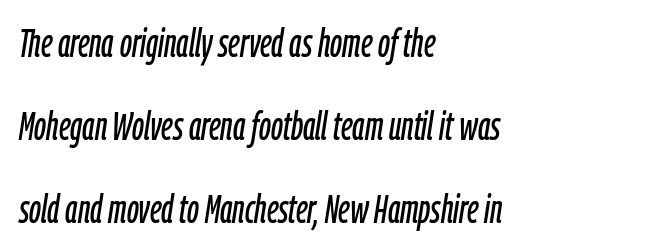
The image shows 39 px condensed type, italic (leaning right); set left-aligned, loose line spacing (2.13x), normal letter spacing, not underlined; low stroke contrast and a medium x-height.
